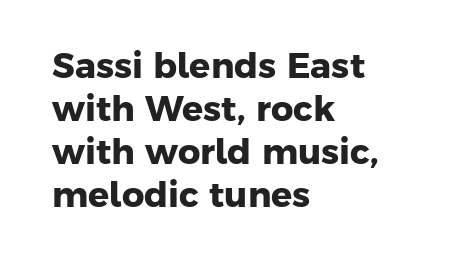
The image shows 35 px heavy sans-serif type; set left-aligned, line spacing 1.23x, normal letter spacing, not underlined; low stroke contrast and a medium x-height.
